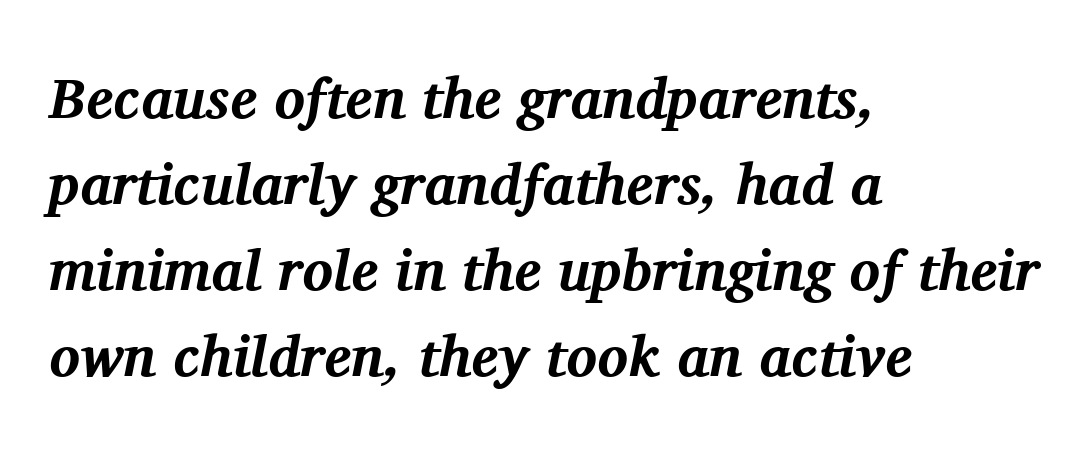
Q: Is the text bold? A: Yes.
Q: Is the text italic (slanted)? A: Yes, it leans right by about 11 degrees.
Q: Is the typeface a serif or a sans-serif typeface? A: Serif.
Q: Is the text underlined? A: No.
Q: How is the paragraph aligned? A: Left-aligned.
Q: Is the spacing between letters normal or unusually wide? A: Normal.
Q: Is the spacing between lines tight, normal or loose? A: Normal.
Q: Width (condensed, normal, or wide)? A: Normal.
Q: Stroke contrast? A: Medium.
Q: x-height? A: Medium.
Q: Monospaced? A: No.
